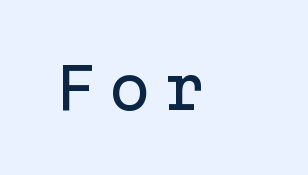
The image shows 57 px sans-serif type, upright, monospaced; set unusually wide letter spacing (+0.21 em), not underlined; low stroke contrast and a medium x-height.
